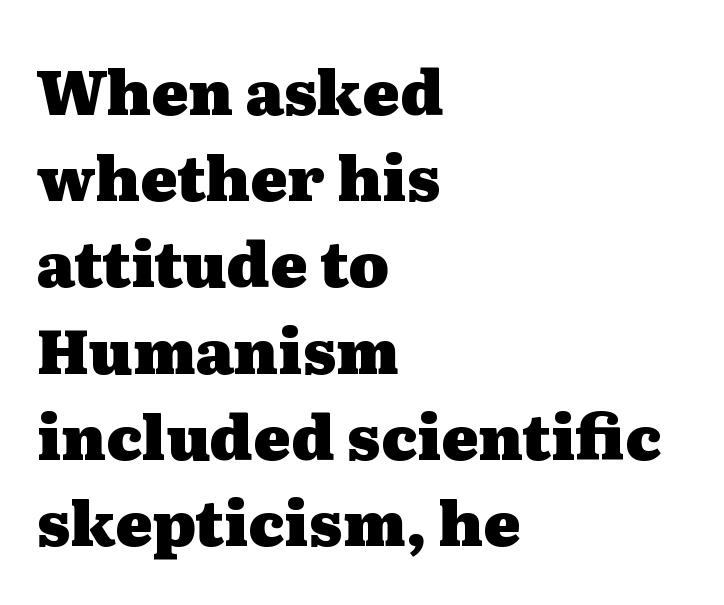
Has an underline been added? It has not. Does the leading feel generous? No, just average. Varying glyph widths throughout — classic text-font behaviour. Look at the stroke-to-counter ratio: heavy, a bold. This rendering leaves character spacing at its baseline value. Teacher's note: observe the even left margin — that is flush-left alignment.
